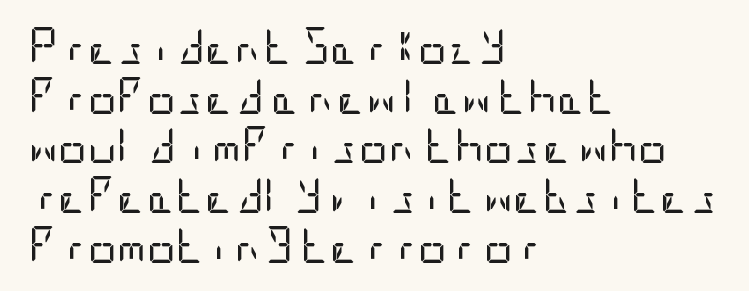
Q: Is the text bold? A: No.
Q: Is the text italic (slanted)? A: No, it is upright.
Q: Is the typeface a serif or a sans-serif typeface? A: Sans-serif.
Q: Is the text underlined? A: No.
Q: How is the paragraph aligned? A: Left-aligned.
Q: Is the spacing between letters normal or unusually wide? A: Normal.
Q: Is the spacing between lines tight, normal or loose? A: Normal.
Q: Width (condensed, normal, or wide)? A: Condensed.
Q: Stroke contrast? A: Low.
Q: x-height? A: Large.
